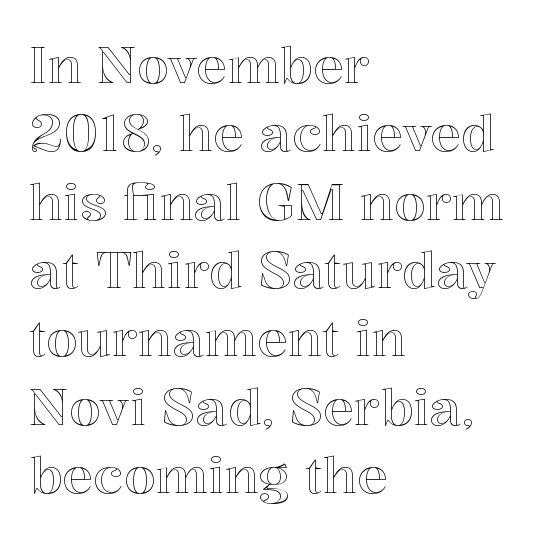
Q: Is the text italic (slanted)? A: No, it is upright.
Q: Is the text underlined? A: No.
Q: How is the paragraph aligned? A: Left-aligned.
Q: Is the spacing between letters normal or unusually wide? A: Normal.
Q: Is the spacing between lines tight, normal or loose? A: Normal.
Q: Width (condensed, normal, or wide)? A: Normal.
Q: x-height? A: Medium.
Q: Monospaced? A: No.
